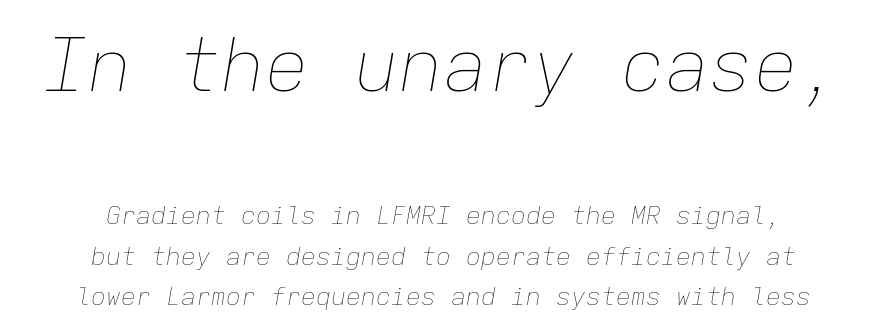
The image shows 74 px thin type, italic (leaning right), monospaced; set centered, normal line spacing (1.63x), normal letter spacing, not underlined; the first (top) block is 2.96x larger; low stroke contrast and a medium x-height.
